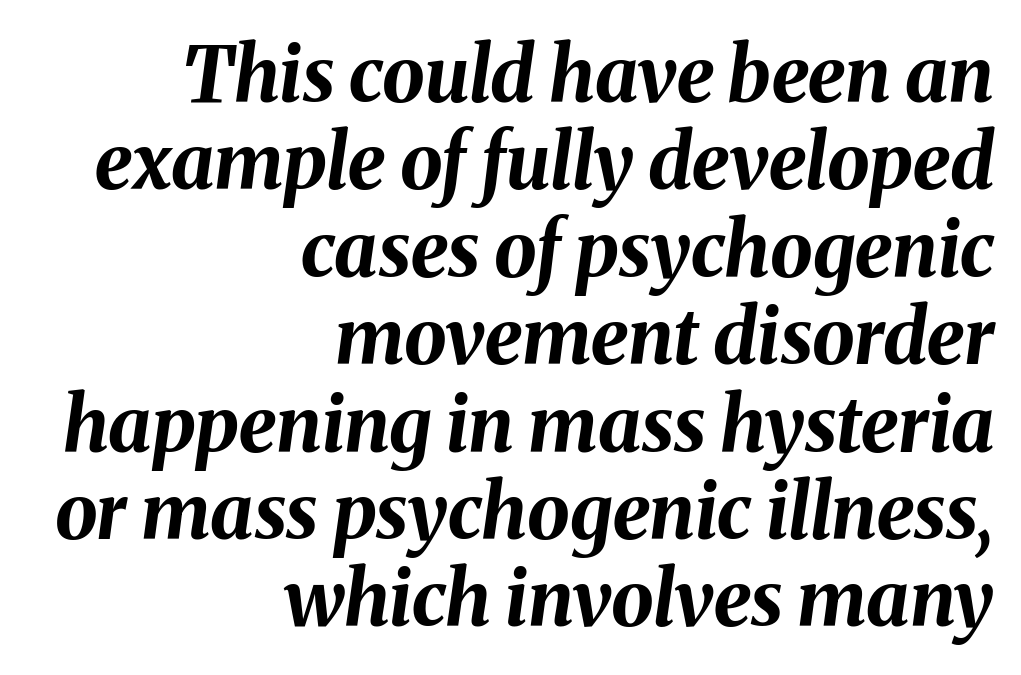
{"italic": "yes", "lean": "right", "slant_degrees": 8, "bold": "yes", "weight": "bold", "width": "normal", "stroke_contrast": "medium", "x_height": "medium", "monospaced": "no", "underline": "no", "align": "right", "line_spacing": "tight", "line_spacing_ratio": 1.15, "letter_spacing": "normal", "letter_spacing_em": 0.0, "glyph_px": 76}
